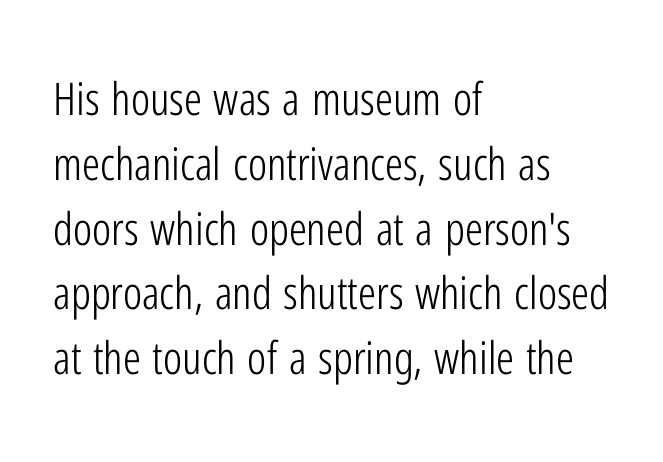
{"serif": "no", "italic": "no", "bold": "no", "weight": "light", "width": "condensed", "stroke_contrast": "low", "x_height": "medium", "monospaced": "no", "underline": "no", "align": "left", "line_spacing": "normal", "line_spacing_ratio": 1.44, "letter_spacing": "normal", "letter_spacing_em": 0.0, "glyph_px": 45}
